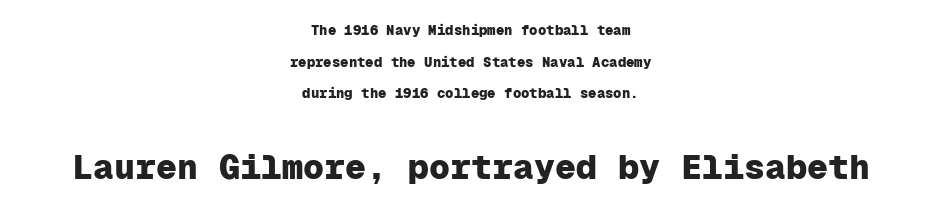
{"serif": "no", "italic": "no", "bold": "yes", "weight": "heavy", "width": "normal", "stroke_contrast": "low", "x_height": "medium", "monospaced": "yes", "underline": "no", "align": "center", "line_spacing": "loose", "line_spacing_ratio": 2.26, "letter_spacing": "normal", "letter_spacing_em": 0.0, "larger_block": "second", "size_ratio": 2.5, "glyph_px": 35}
